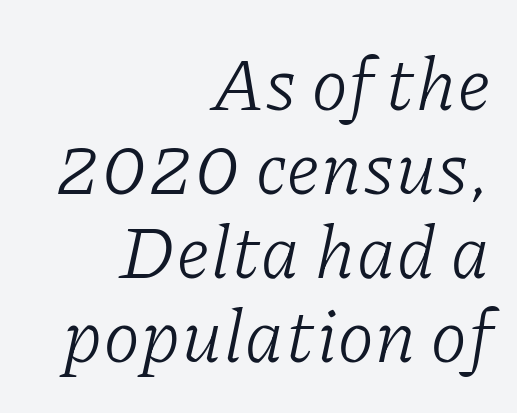
{"serif": "yes", "italic": "yes", "lean": "right", "slant_degrees": 11, "bold": "no", "weight": "light", "width": "normal", "stroke_contrast": "low", "x_height": "medium", "monospaced": "no", "underline": "no", "align": "right", "line_spacing": "tight", "line_spacing_ratio": 1.12, "letter_spacing": "normal", "letter_spacing_em": 0.0, "glyph_px": 75}
